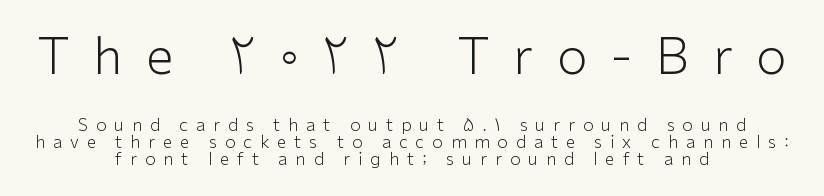
{"serif": "no", "italic": "no", "bold": "no", "weight": "light", "width": "normal", "stroke_contrast": "low", "x_height": "medium", "monospaced": "no", "underline": "no", "align": "center", "line_spacing": "tight", "line_spacing_ratio": 1.0, "letter_spacing": "wide", "letter_spacing_em": 0.47, "larger_block": "first", "size_ratio": 2.94, "glyph_px": 50}
